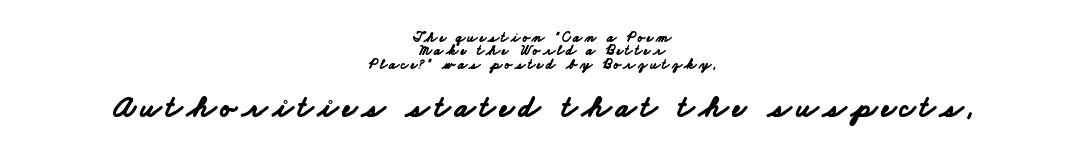
Q: Is the text bold? A: Yes.
Q: Is the typeface a serif or a sans-serif typeface? A: Sans-serif.
Q: Is the text underlined? A: No.
Q: How is the paragraph aligned? A: Centered.
Q: Is the spacing between lines tight, normal or loose? A: Tight.
Q: Which block of text is set in a larger size, the first (top) or the second (bottom)? A: The second (bottom) one.
Q: Width (condensed, normal, or wide)? A: Wide.
Q: Stroke contrast? A: Low.
Q: x-height? A: Small.
Q: Monospaced? A: No.
